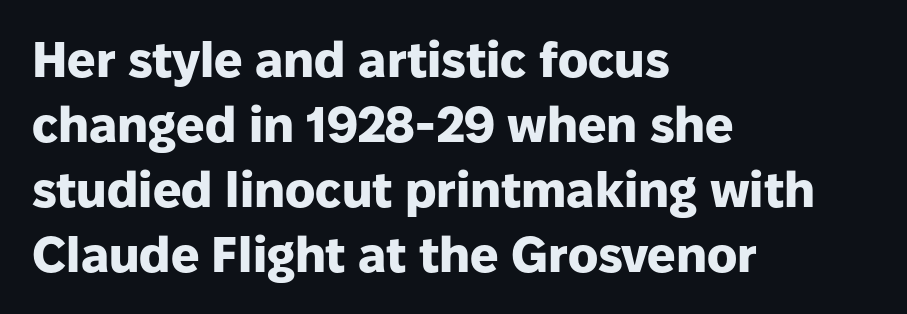
The image shows 50 px heavy sans-serif type, upright; set left-aligned, normal line spacing (1.3x), normal letter spacing, not underlined; low stroke contrast and a medium x-height.
